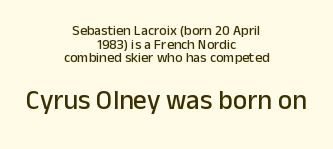
{"italic": "no", "underline": "no", "align": "center", "line_spacing": "tight", "line_spacing_ratio": 0.97, "letter_spacing": "normal", "letter_spacing_em": 0.0, "larger_block": "second", "size_ratio": 1.93, "glyph_px": 27}
